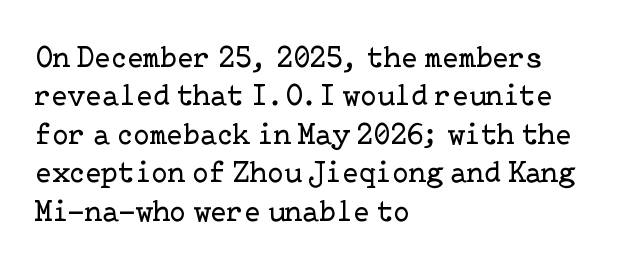
Clear beneath every line of the passage. These lines are set flush left with a ragged right edge. Check where the strokes stop: tiny serifs finish them off. The passage shown stacks its lines at a standard gap. Weight class: somewhere from thin through regular.
